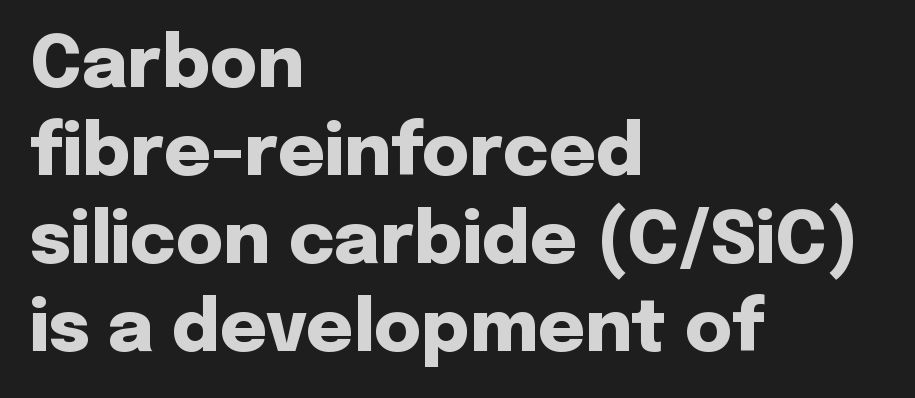
{"serif": "no", "italic": "no", "bold": "yes", "weight": "heavy", "width": "normal", "stroke_contrast": "low", "x_height": "medium", "monospaced": "no", "underline": "no", "align": "left", "line_spacing_ratio": 1.22, "letter_spacing": "normal", "letter_spacing_em": 0.0, "glyph_px": 72}
